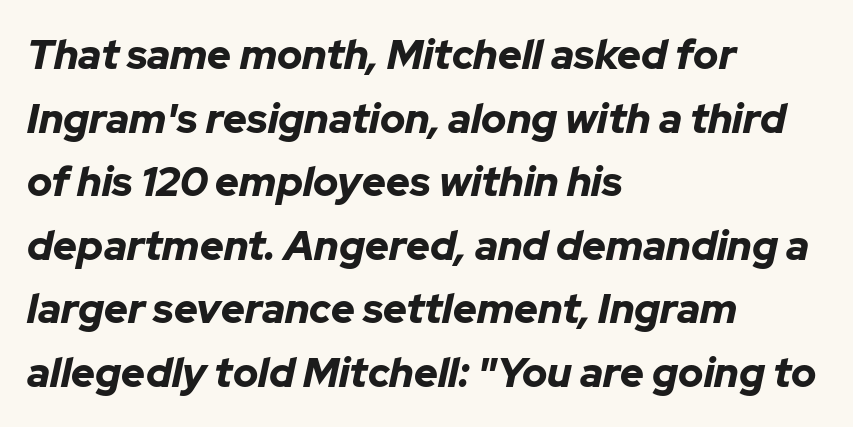
The rendering uses a bold face; every stroke is thick and dark. Nobody touched the tracking dial on this one. The setting favours the left margin, as ordinary paragraphs usually do. The specimen omits any rule beneath the text block's lines. Reading down the column, the eye jumps a familiar distance to each next line. You could not count columns in this text — the font is proportionally spaced.
